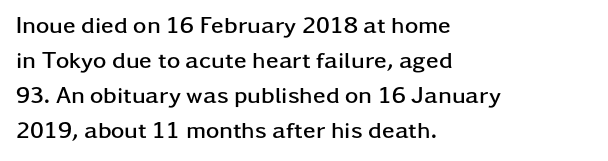
{"italic": "no", "bold": "yes", "underline": "no", "align": "left", "line_spacing": "normal", "line_spacing_ratio": 1.52, "letter_spacing": "normal", "letter_spacing_em": 0.0, "glyph_px": 23}
